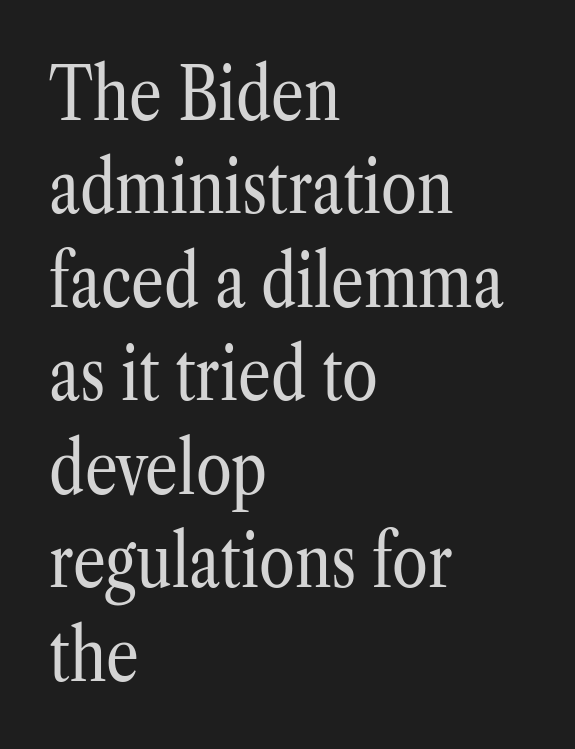
{"serif": "yes", "italic": "no", "bold": "no", "weight": "regular", "width": "condensed", "stroke_contrast": "low", "x_height": "medium", "monospaced": "no", "underline": "no", "align": "left", "line_spacing": "normal", "line_spacing_ratio": 1.28, "letter_spacing": "normal", "letter_spacing_em": 0.0, "glyph_px": 73}
